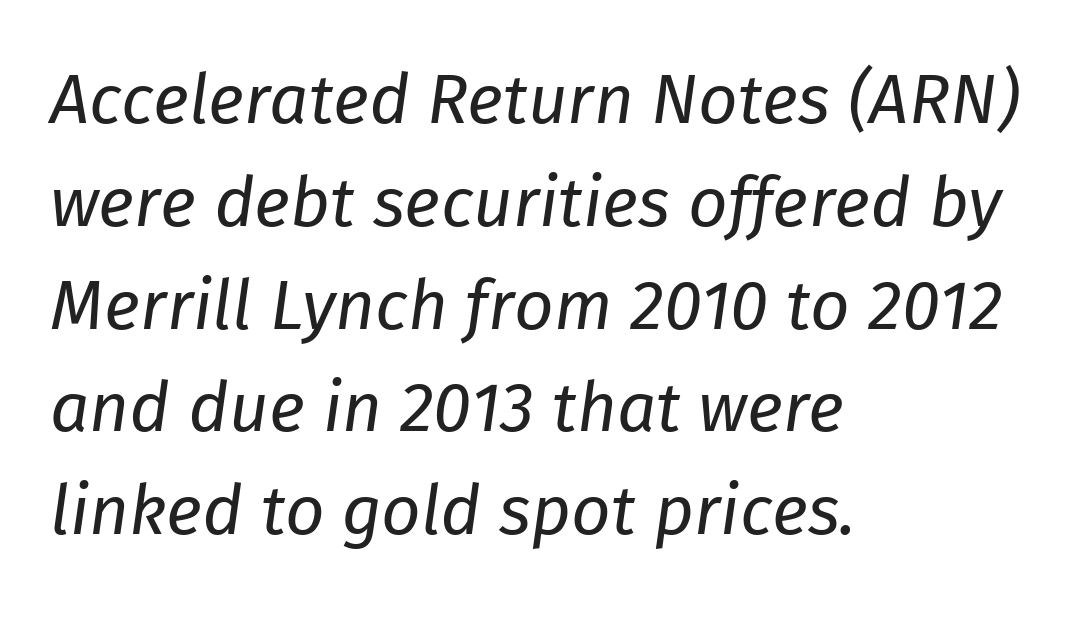
{"italic": "yes", "lean": "right", "slant_degrees": 8, "bold": "no", "weight": "regular", "width": "normal", "stroke_contrast": "low", "x_height": "medium", "monospaced": "no", "underline": "no", "align": "left", "line_spacing": "normal", "line_spacing_ratio": 1.49, "letter_spacing": "normal", "letter_spacing_em": 0.0, "glyph_px": 69}
